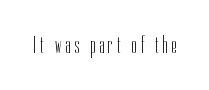
The image shows 24 px text type, upright; set not underlined.
